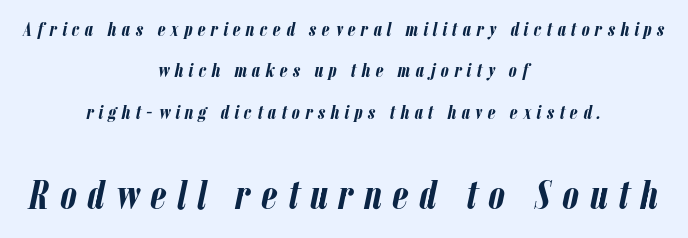
Q: Is the text bold? A: Yes.
Q: Is the text italic (slanted)? A: Yes, it leans right by about 12 degrees.
Q: Is the text underlined? A: No.
Q: How is the paragraph aligned? A: Centered.
Q: Is the spacing between letters normal or unusually wide? A: Unusually wide.
Q: Is the spacing between lines tight, normal or loose? A: Loose.
Q: Which block of text is set in a larger size, the first (top) or the second (bottom)? A: The second (bottom) one.
Q: Width (condensed, normal, or wide)? A: Condensed.
Q: Stroke contrast? A: Low.
Q: x-height? A: Medium.
Q: Monospaced? A: No.
